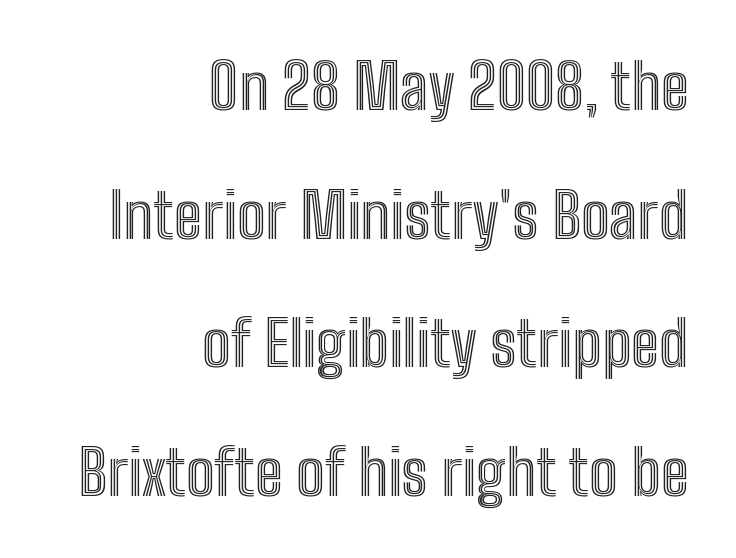
{"italic": "no", "width": "condensed", "x_height": "medium", "monospaced": "no", "underline": "no", "align": "right", "line_spacing": "loose", "line_spacing_ratio": 2.04, "letter_spacing": "normal", "letter_spacing_em": 0.0, "glyph_px": 63}
